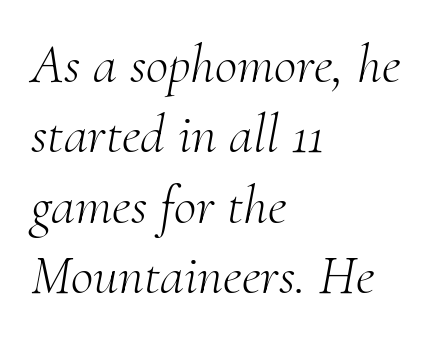
The image shows 55 px light serif type, italic (leaning right); set left-aligned, normal line spacing (1.28x), normal letter spacing, not underlined; medium stroke contrast and a small x-height.
